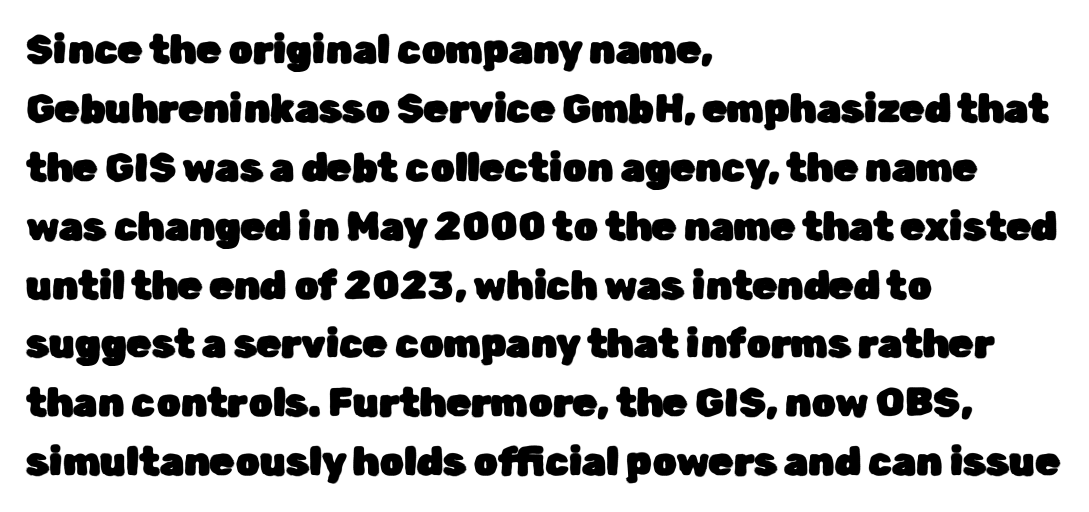
Q: Is the text italic (slanted)? A: No, it is upright.
Q: Is the typeface a serif or a sans-serif typeface? A: Sans-serif.
Q: Is the text underlined? A: No.
Q: How is the paragraph aligned? A: Left-aligned.
Q: Is the spacing between letters normal or unusually wide? A: Normal.
Q: Is the spacing between lines tight, normal or loose? A: Normal.
Q: Width (condensed, normal, or wide)? A: Normal.
Q: Stroke contrast? A: Low.
Q: x-height? A: Medium.
Q: Monospaced? A: No.
